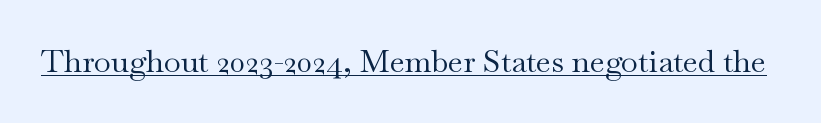
Q: Is the text bold? A: No.
Q: Is the text italic (slanted)? A: No, it is upright.
Q: Is the typeface a serif or a sans-serif typeface? A: Serif.
Q: Is the text underlined? A: Yes.
Q: Is the spacing between letters normal or unusually wide? A: Normal.
Q: Width (condensed, normal, or wide)? A: Wide.
Q: Stroke contrast? A: Medium.
Q: x-height? A: Small.
Q: Monospaced? A: No.
